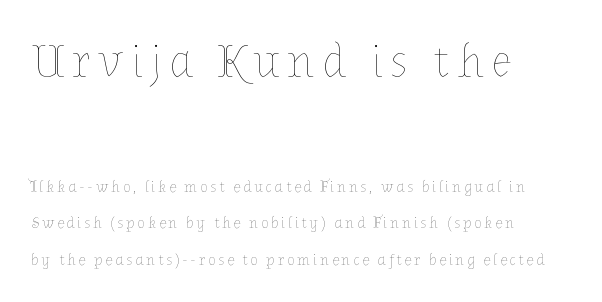
A clean baseline with only descenders dipping below it. This sample trades compactness for vertical openness between lines. Character widths vary here, with narrow letters taking less room than wide ones. The typography opts for an upright posture over an oblique one.
